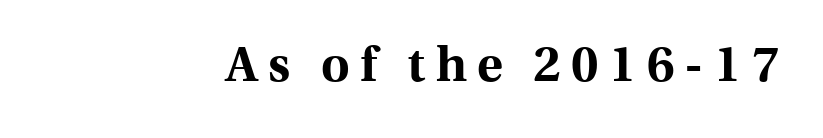
Is there any slant? The stems are plumb. Examine the stroke ends and you'll spot serifs. Each letter keeps its own natural width here, so spacing adapts to shape. The font is running at its bold setting. The string is rendered with underlining switched off.
